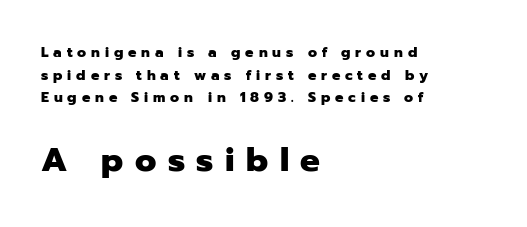
Serif or sans? Sans — the stroke terminals are bare. Horizontal bands of white between lines are of average thickness. This sample has the flowing, uneven cadence of proportional lettering. Caption: bold face, heavy strokes. Every row of glyphs begins at an identical x-position on the left.
